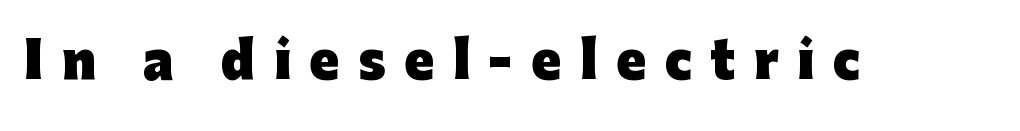
The image shows 49 px heavy sans-serif type, upright; set unusually wide letter spacing (+0.38 em), not underlined; low stroke contrast and a medium x-height.
